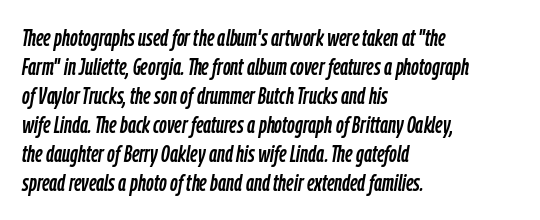
The specimen omits any rule beneath the text block's lines. Visually the block forms a straight wall on the left and a jagged coastline on the right. The text carries the slant typical of an italic or oblique font. The rendering keeps characters at their native spacing.
